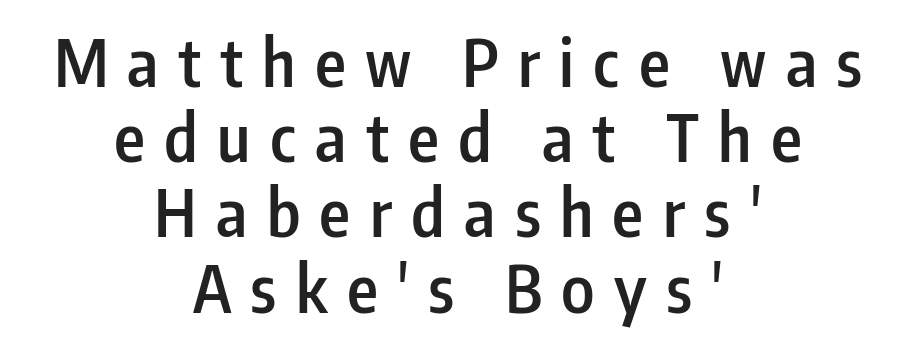
The image shows 66 px semibold, condensed sans-serif type, upright; set centered, tight line spacing (1.14x), unusually wide letter spacing (+0.29 em), not underlined; low stroke contrast and a medium x-height.
